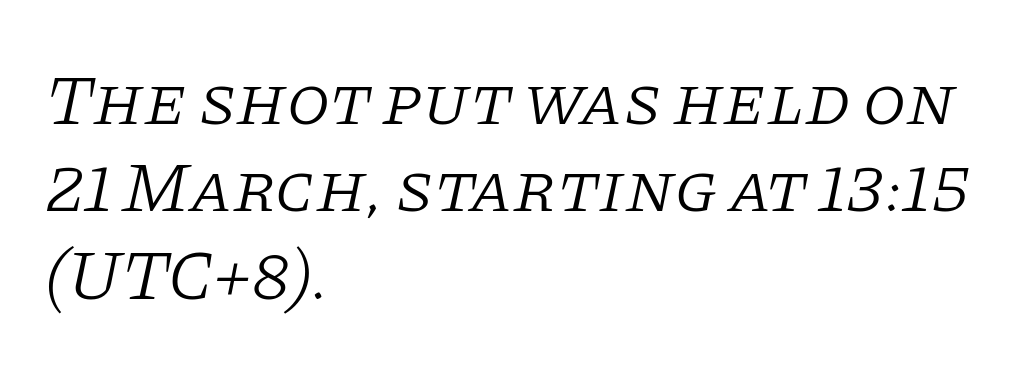
Q: Is the text bold? A: No.
Q: Is the text italic (slanted)? A: Yes, it leans right by about 11 degrees.
Q: Is the typeface a serif or a sans-serif typeface? A: Serif.
Q: Is the text underlined? A: No.
Q: How is the paragraph aligned? A: Left-aligned.
Q: Is the spacing between letters normal or unusually wide? A: Normal.
Q: Width (condensed, normal, or wide)? A: Normal.
Q: Stroke contrast? A: Low.
Q: x-height? A: Large.
Q: Monospaced? A: No.
